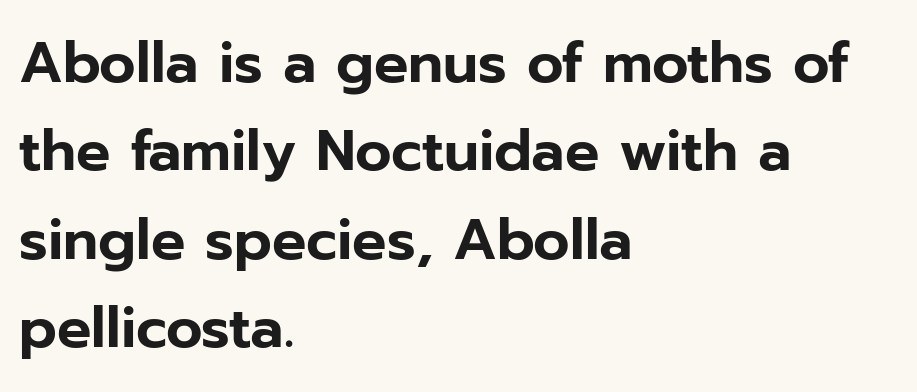
The image shows 57 px sans-serif type, upright; set left-aligned, normal line spacing (1.55x), normal letter spacing, not underlined; low stroke contrast and a medium x-height.
